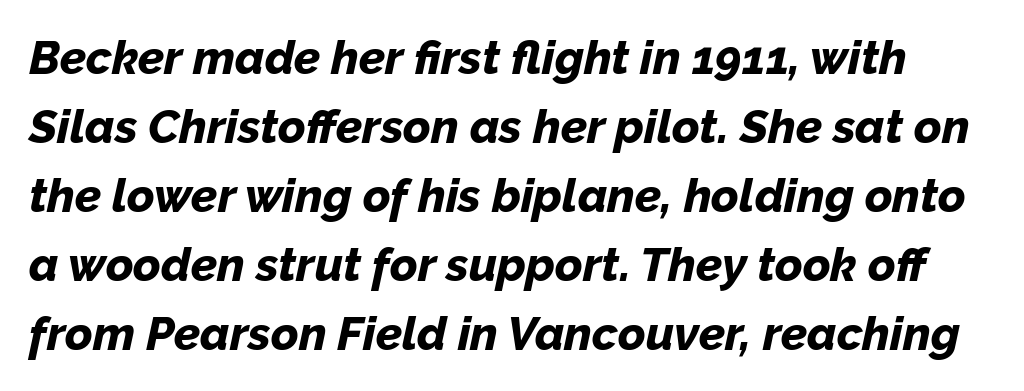
Q: Is the text bold? A: Yes.
Q: Is the text italic (slanted)? A: Yes, it leans right by about 12 degrees.
Q: Is the text underlined? A: No.
Q: Is the spacing between letters normal or unusually wide? A: Normal.
Q: Is the spacing between lines tight, normal or loose? A: Normal.
Q: Width (condensed, normal, or wide)? A: Normal.
Q: Stroke contrast? A: Low.
Q: x-height? A: Medium.
Q: Monospaced? A: No.
